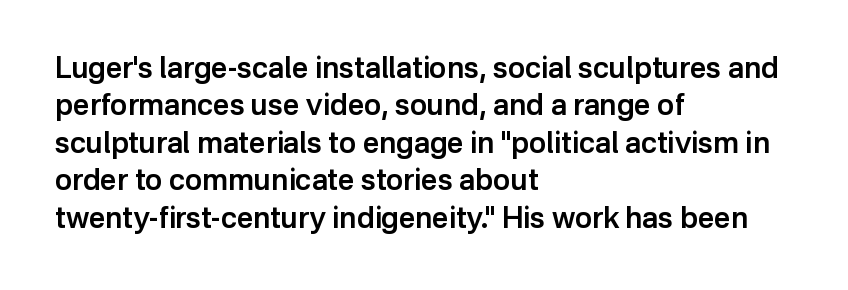
The image shows 29 px semibold sans-serif type, upright; set left-aligned, normal line spacing (1.29x), normal letter spacing, not underlined; low stroke contrast and a medium x-height.
